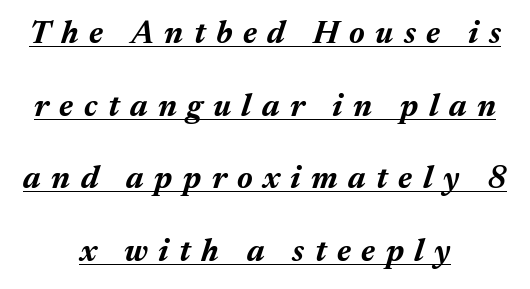
The image shows 32 px bold type, italic (leaning right); set centered, loose line spacing (2.27x), unusually wide letter spacing (+0.33 em), underlined; medium stroke contrast and a medium x-height.
